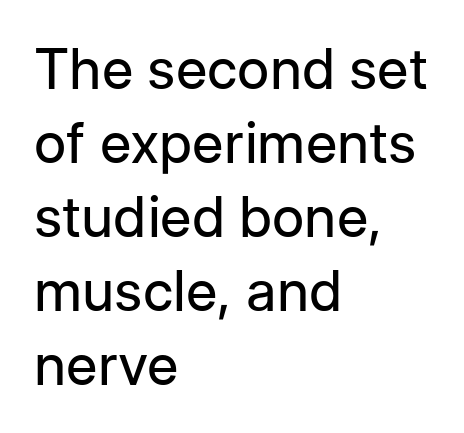
Q: Is the text bold? A: No.
Q: Is the text italic (slanted)? A: No, it is upright.
Q: Is the typeface a serif or a sans-serif typeface? A: Sans-serif.
Q: Is the text underlined? A: No.
Q: How is the paragraph aligned? A: Left-aligned.
Q: Is the spacing between letters normal or unusually wide? A: Normal.
Q: Is the spacing between lines tight, normal or loose? A: Normal.
Q: Width (condensed, normal, or wide)? A: Normal.
Q: Stroke contrast? A: Low.
Q: x-height? A: Medium.
Q: Monospaced? A: No.
